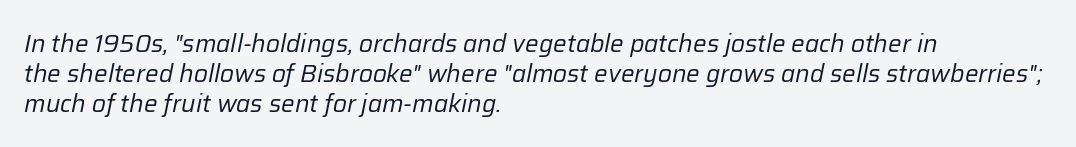
Q: Is the text bold? A: No.
Q: Is the text italic (slanted)? A: Yes, it leans right by about 12 degrees.
Q: Is the text underlined? A: No.
Q: How is the paragraph aligned? A: Left-aligned.
Q: Is the spacing between letters normal or unusually wide? A: Normal.
